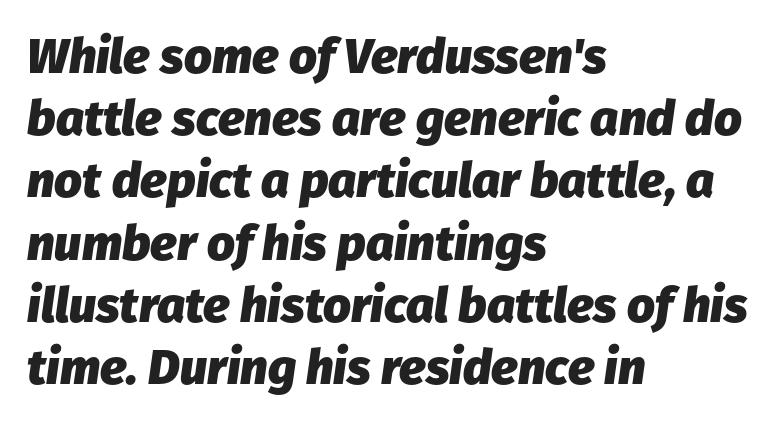
{"italic": "yes", "lean": "right", "slant_degrees": 8, "bold": "yes", "weight": "heavy", "width": "normal", "stroke_contrast": "low", "x_height": "medium", "monospaced": "no", "underline": "no", "align": "left", "line_spacing": "normal", "line_spacing_ratio": 1.27, "letter_spacing": "normal", "letter_spacing_em": 0.0, "glyph_px": 49}
